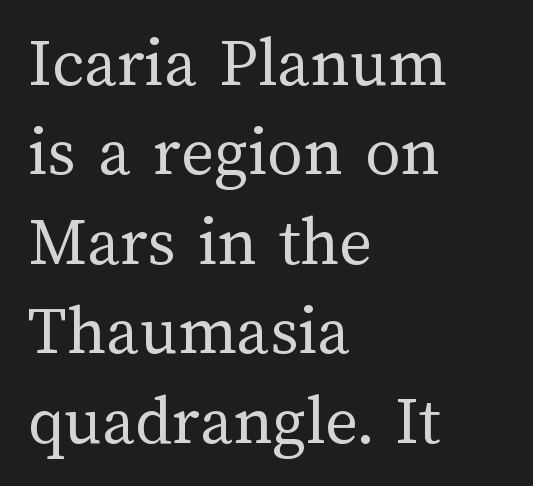
The image shows 71 px regular-weight type, upright; set left-aligned, normal line spacing (1.26x), normal letter spacing, not underlined; medium stroke contrast and a medium x-height.
